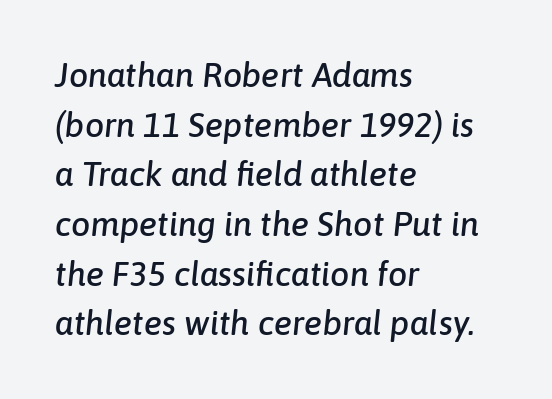
{"italic": "yes", "lean": "right", "slant_degrees": 6, "width": "normal", "stroke_contrast": "low", "x_height": "medium", "monospaced": "no", "underline": "no", "align": "left", "line_spacing": "normal", "line_spacing_ratio": 1.46, "letter_spacing": "normal", "letter_spacing_em": 0.0, "glyph_px": 34}
